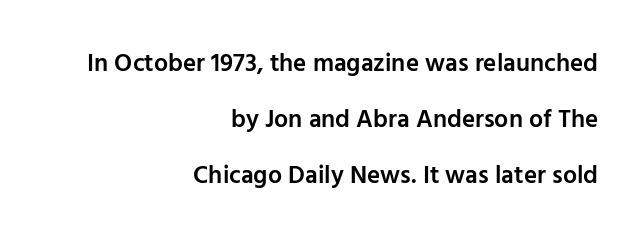
A typesetter would call this leading open, well beyond the default. The rendering keeps characters at their native spacing. The paragraph has a hard right edge and a soft left edge. Its strokes are somewhat broadened, the hallmark of semibold type. Only glyphs here, with clear space below each row. This is roman type, the default non-slanted kind.
